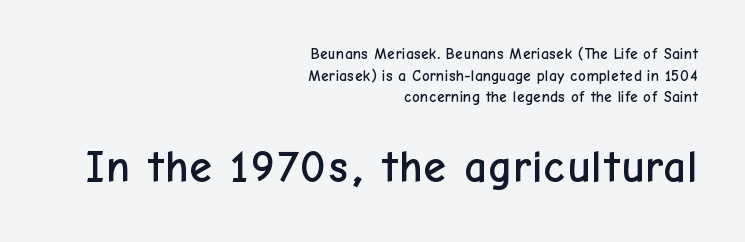
The axis of the letterforms is exactly vertical. In terms of letterspacing, this is plain default setting. Has an underline been added? It has not. Block two is the big one; block one sits smaller above it. This block has exactly the height ordinary leading produces.
